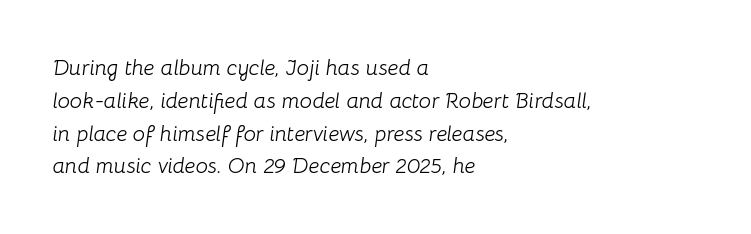
The image shows 22 px text type, italic (leaning right); set left-aligned, normal line spacing (1.49x), normal letter spacing, not underlined.
